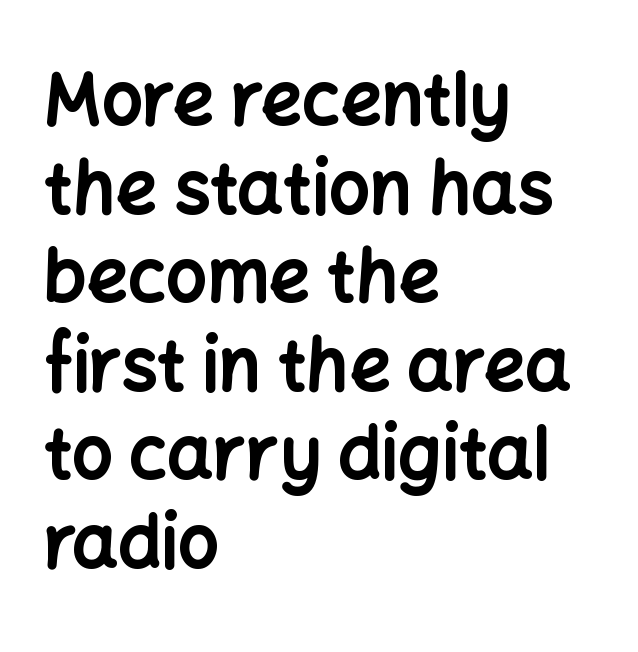
{"serif": "no", "italic": "no", "bold": "yes", "weight": "bold", "width": "normal", "stroke_contrast": "low", "x_height": "medium", "monospaced": "no", "underline": "no", "align": "left", "line_spacing_ratio": 1.23, "letter_spacing": "normal", "letter_spacing_em": 0.0, "glyph_px": 72}
